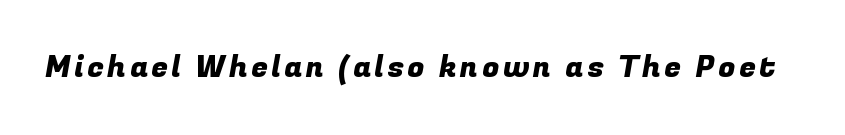
The image shows 30 px sans-serif type; set not underlined; low stroke contrast and a medium x-height.
